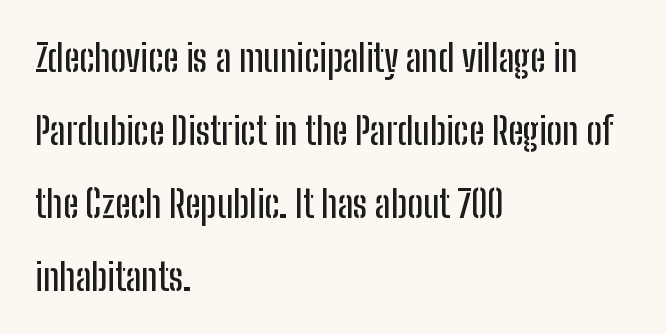
{"serif": "no", "italic": "no", "width": "condensed", "stroke_contrast": "low", "x_height": "medium", "monospaced": "no", "underline": "no", "align": "left", "line_spacing": "loose", "line_spacing_ratio": 1.97, "letter_spacing": "normal", "letter_spacing_em": 0.0, "glyph_px": 37}
